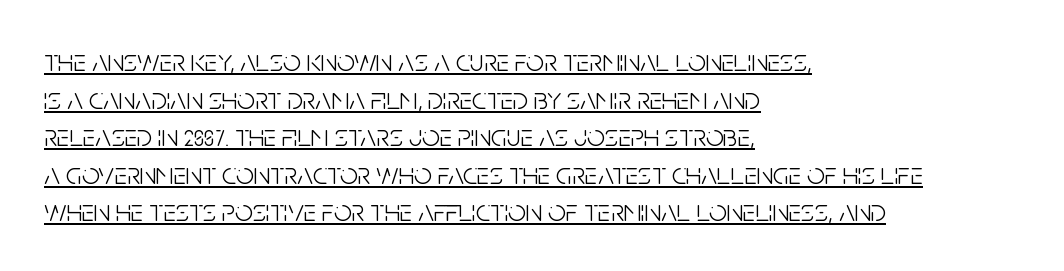
{"serif": "no", "italic": "no", "bold": "no", "weight": "light", "width": "condensed", "stroke_contrast": "low", "x_height": "large", "monospaced": "no", "underline": "yes", "align": "left", "line_spacing_ratio": 1.21, "letter_spacing": "normal", "letter_spacing_em": 0.0, "glyph_px": 31}
